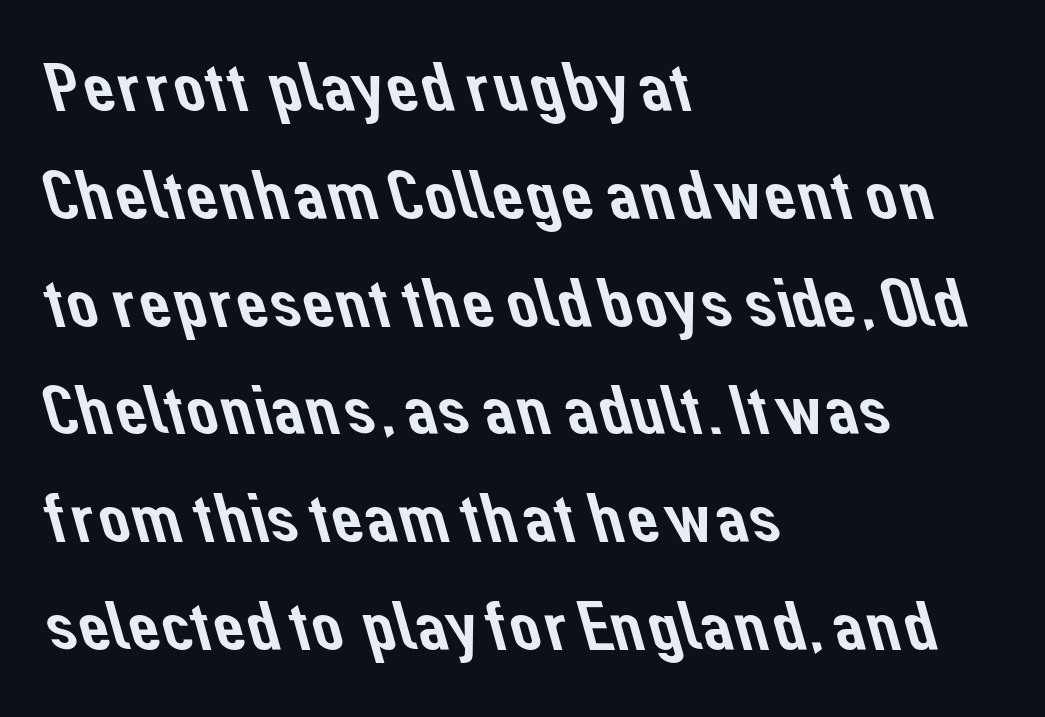
{"serif": "no", "width": "normal", "stroke_contrast": "low", "x_height": "medium", "monospaced": "no", "underline": "no", "align": "left", "line_spacing": "normal", "line_spacing_ratio": 1.54, "letter_spacing": "normal", "letter_spacing_em": 0.0, "glyph_px": 70}
